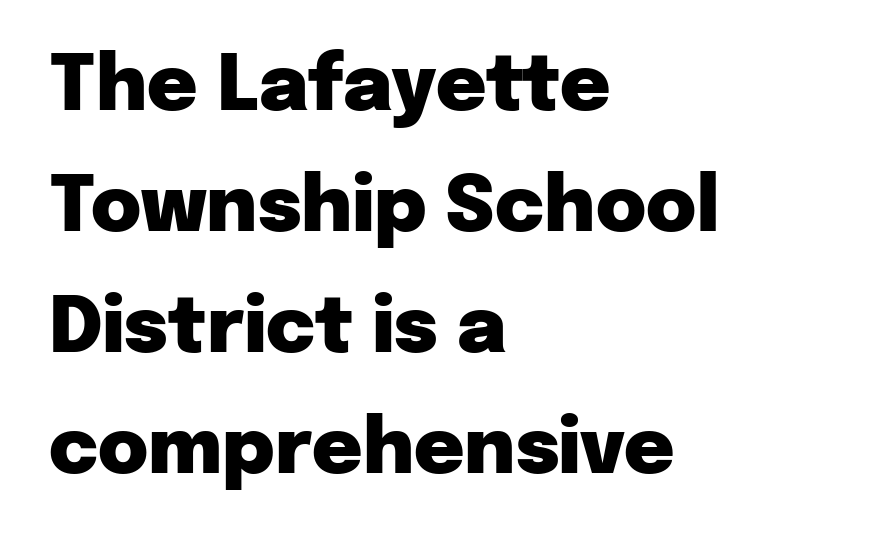
The image shows 77 px heavy sans-serif type, upright; set left-aligned, normal line spacing (1.57x), normal letter spacing, not underlined; low stroke contrast and a medium x-height.
